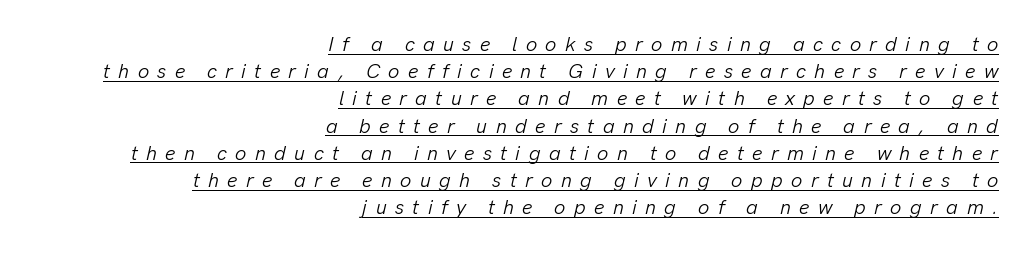
The image shows 20 px text type, italic (leaning right); set right-aligned, normal line spacing (1.36x), unusually wide letter spacing (+0.42 em), underlined.
